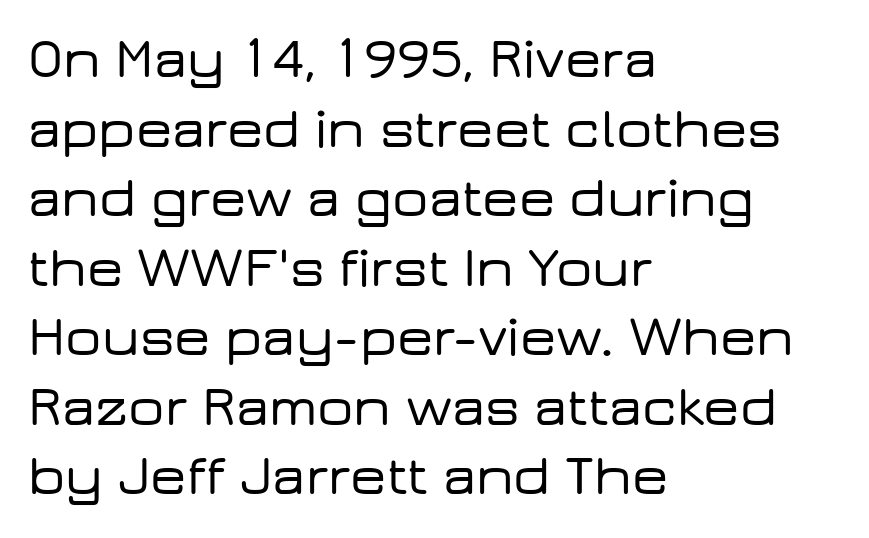
{"serif": "no", "italic": "no", "width": "wide", "stroke_contrast": "low", "x_height": "medium", "monospaced": "no", "underline": "no", "align": "left", "line_spacing_ratio": 1.22, "letter_spacing": "normal", "letter_spacing_em": 0.0, "glyph_px": 57}
